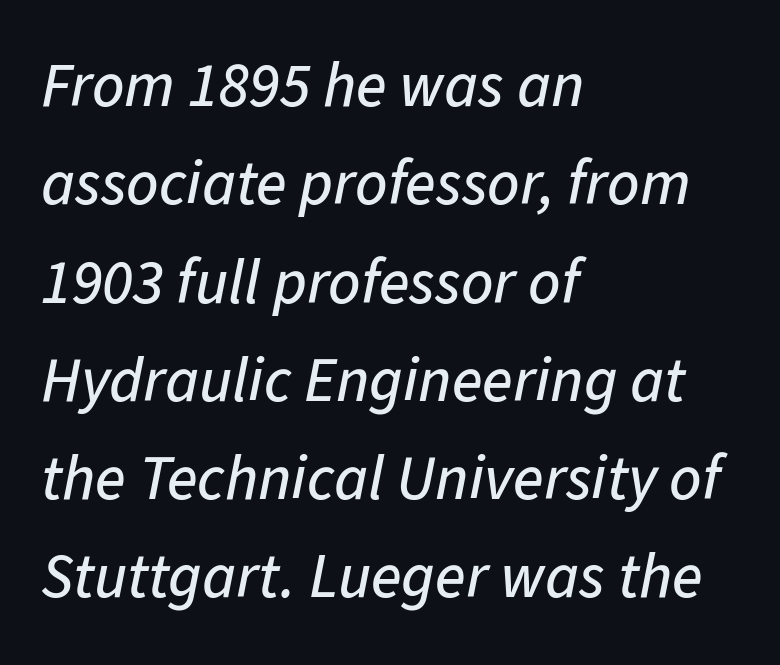
Q: Is the text italic (slanted)? A: Yes, it leans right by about 11 degrees.
Q: Is the text underlined? A: No.
Q: How is the paragraph aligned? A: Left-aligned.
Q: Is the spacing between letters normal or unusually wide? A: Normal.
Q: Is the spacing between lines tight, normal or loose? A: Normal.
Q: Width (condensed, normal, or wide)? A: Normal.
Q: Stroke contrast? A: Low.
Q: x-height? A: Medium.
Q: Monospaced? A: No.
